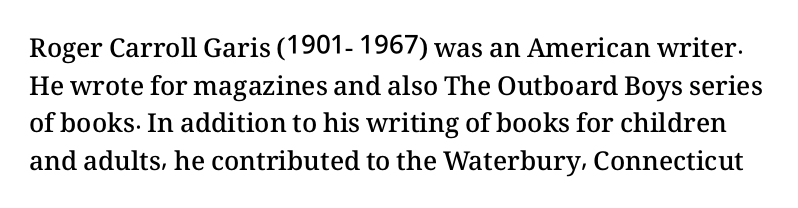
One glance says typical: line gaps are just what's usual. The specimen reads as upright at a glance. Check the space under the baseline: it is left empty. Inter-character spacing is left at the font's built-in metrics.
